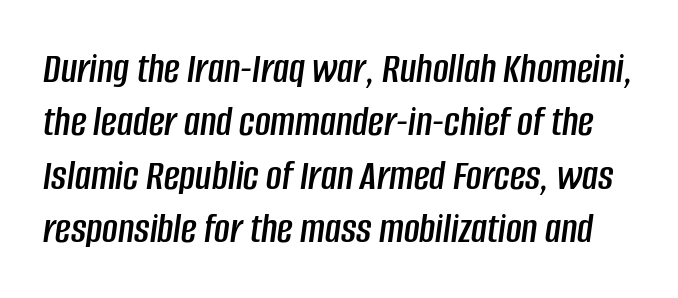
Q: Is the text italic (slanted)? A: Yes, it leans right by about 8 degrees.
Q: Is the text underlined? A: No.
Q: Is the spacing between letters normal or unusually wide? A: Normal.
Q: Width (condensed, normal, or wide)? A: Condensed.
Q: Stroke contrast? A: Low.
Q: x-height? A: Large.
Q: Monospaced? A: No.
